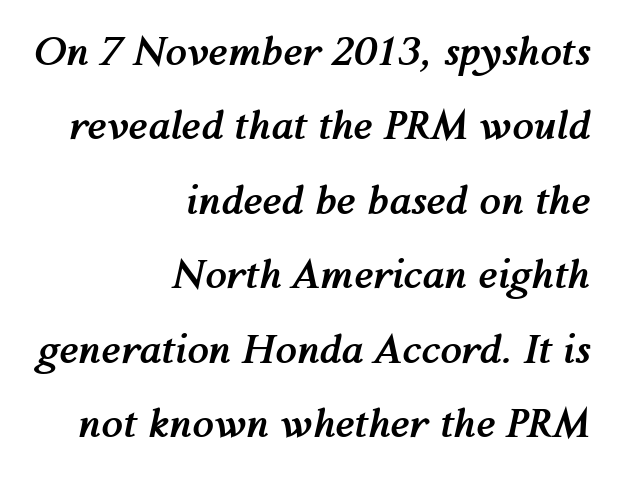
Q: Is the text bold? A: Yes.
Q: Is the text italic (slanted)? A: Yes, it leans right by about 12 degrees.
Q: Is the text underlined? A: No.
Q: How is the paragraph aligned? A: Right-aligned.
Q: Is the spacing between letters normal or unusually wide? A: Normal.
Q: Is the spacing between lines tight, normal or loose? A: Loose.
Q: Width (condensed, normal, or wide)? A: Normal.
Q: Stroke contrast? A: Medium.
Q: x-height? A: Medium.
Q: Monospaced? A: No.
